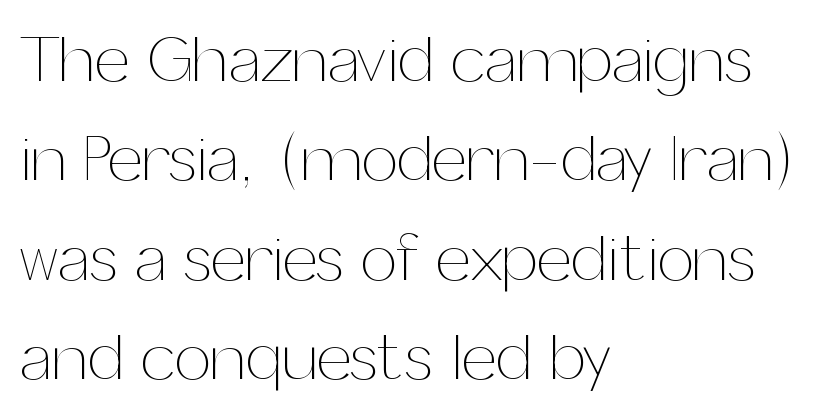
Q: Is the text bold? A: No.
Q: Is the text italic (slanted)? A: No, it is upright.
Q: Is the text underlined? A: No.
Q: How is the paragraph aligned? A: Left-aligned.
Q: Is the spacing between letters normal or unusually wide? A: Normal.
Q: Is the spacing between lines tight, normal or loose? A: Normal.
Q: Width (condensed, normal, or wide)? A: Normal.
Q: Stroke contrast? A: Medium.
Q: x-height? A: Medium.
Q: Monospaced? A: No.
